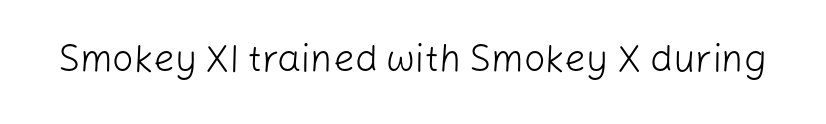
The image shows 38 px light sans-serif type, upright; set normal letter spacing, not underlined; low stroke contrast and a medium x-height.
